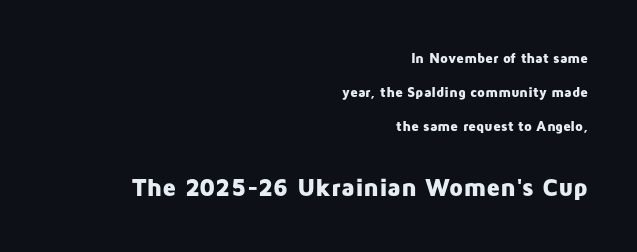
{"italic": "no", "bold": "yes", "underline": "no", "align": "right", "line_spacing": "loose", "line_spacing_ratio": 2.44, "letter_spacing": "normal", "letter_spacing_em": 0.0, "larger_block": "second", "size_ratio": 1.79, "glyph_px": 25}
